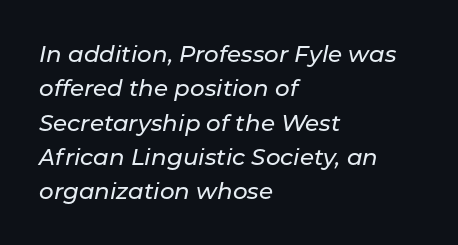
A typesetter would mark this as italic. Notice how the passage keeps a crisp vertical edge on the left only. Whoever set this chose a conventional vertical rhythm. Letter spacing: default. The passage shown is not underscored anywhere.
